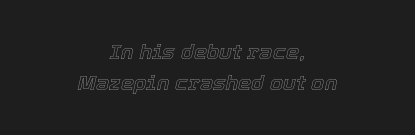
The image shows 21 px text type, italic (leaning right); set centered, normal line spacing (1.47x), normal letter spacing, not underlined.
